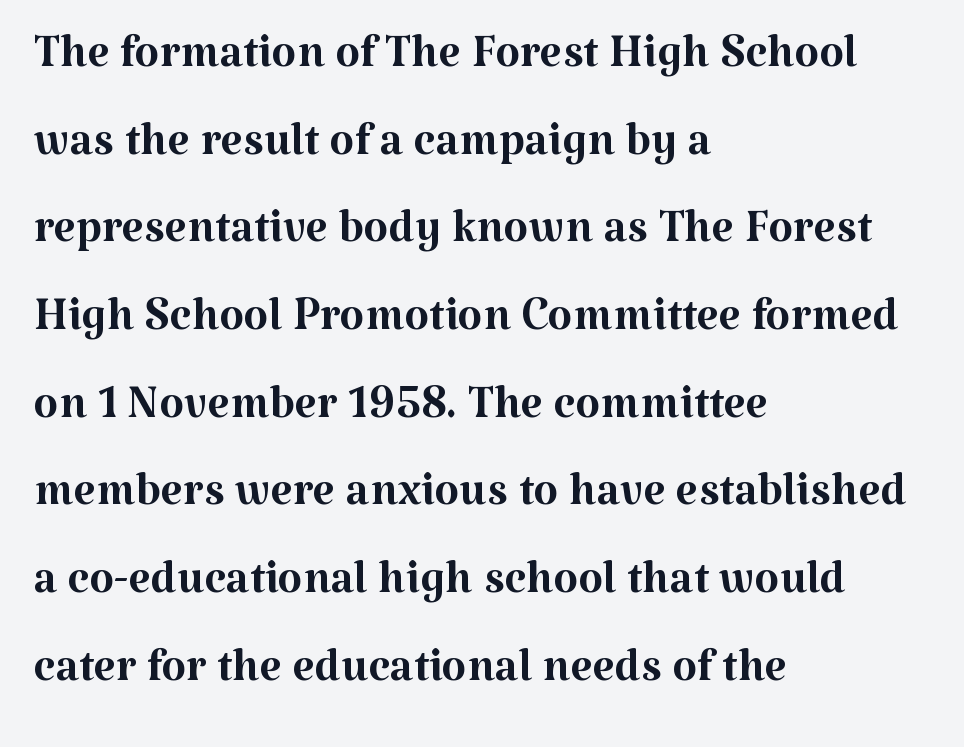
{"serif": "yes", "italic": "no", "bold": "no", "weight": "regular", "width": "normal", "stroke_contrast": "medium", "x_height": "medium", "monospaced": "no", "underline": "no", "align": "left", "line_spacing": "normal", "line_spacing_ratio": 1.37, "letter_spacing": "normal", "letter_spacing_em": 0.0, "glyph_px": 64}
